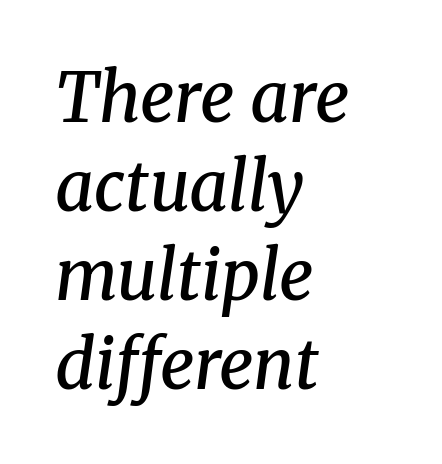
Descenders hang freely into open space. Each letter's strokes conclude with small projecting serifs. A bit beefed up — I'd call it semibold rather than bold. Horizontally, the lines are justified to the leading edge only. The rows are spaced the way most documents space them.
